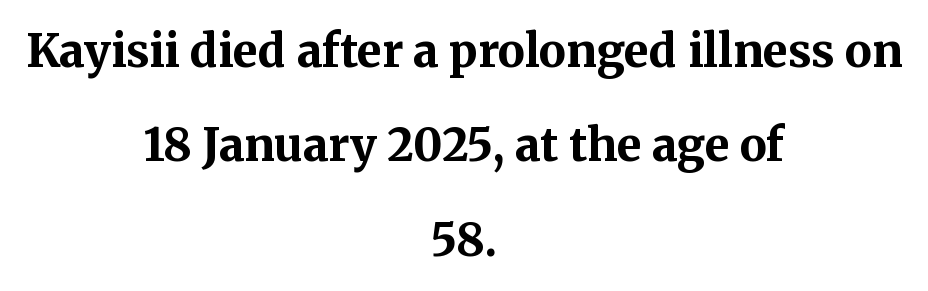
Students, this is bold: see how much ink each stroke carries. The designer dialed line spacing up above the default. Alignment: centered. Posture: straight, roman, zero tilt. Each letter keeps its own natural width here, so spacing adapts to shape.
